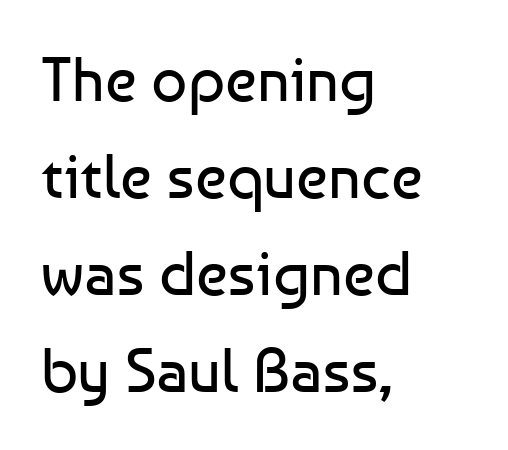
{"serif": "no", "italic": "no", "bold": "no", "weight": "regular", "width": "normal", "stroke_contrast": "low", "x_height": "medium", "monospaced": "no", "underline": "no", "align": "left", "line_spacing": "normal", "line_spacing_ratio": 1.54, "letter_spacing": "normal", "letter_spacing_em": 0.0, "glyph_px": 63}
